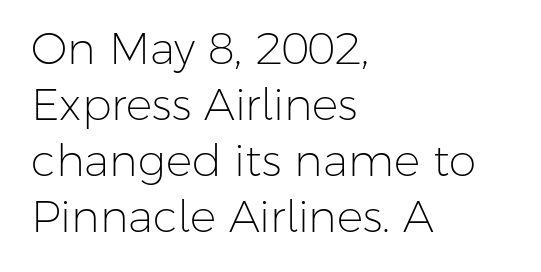
The image shows 44 px light sans-serif type, upright; set left-aligned, normal line spacing (1.27x), normal letter spacing, not underlined; low stroke contrast and a medium x-height.
